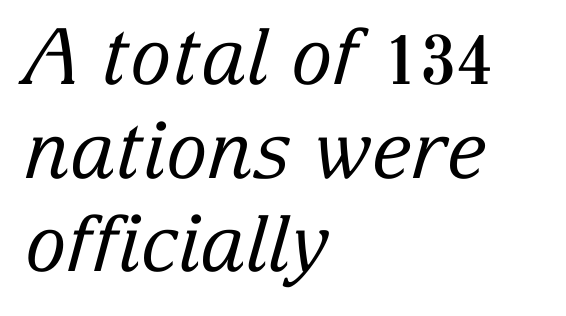
Q: Is the text bold? A: No.
Q: Is the text italic (slanted)? A: Yes, it leans right by about 15 degrees.
Q: Is the typeface a serif or a sans-serif typeface? A: Serif.
Q: Is the text underlined? A: No.
Q: How is the paragraph aligned? A: Left-aligned.
Q: Is the spacing between letters normal or unusually wide? A: Normal.
Q: Width (condensed, normal, or wide)? A: Normal.
Q: Stroke contrast? A: Low.
Q: x-height? A: Medium.
Q: Monospaced? A: No.
